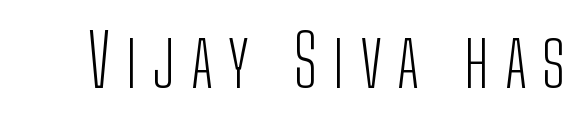
Posture: upright roman. The cut favours lightness, reaching ordinary text weight at its darkest. The zone under the glyphs is completely vacant. Students, note that the glyphs here are deliberately spaced far apart. Proportional: the letters do not fall into vertical columns.
